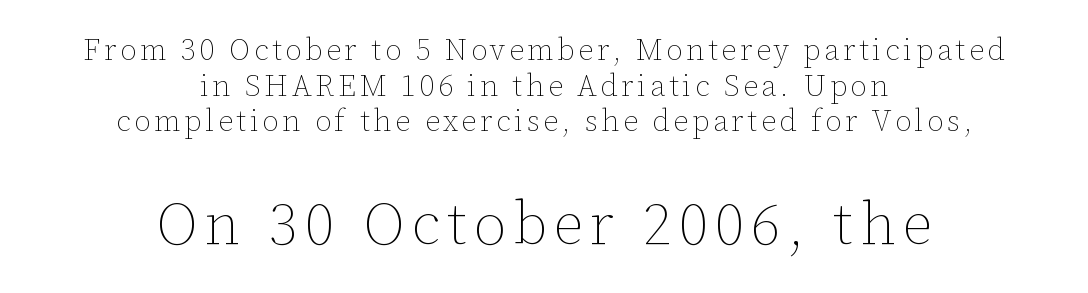
Upright lettering throughout. Visually, the bottom section dominates because its glyphs are scaled up. The letters look calm and open, with moderate or lighter stems. The passage shown is typed in a proportional face where columns would drift.
